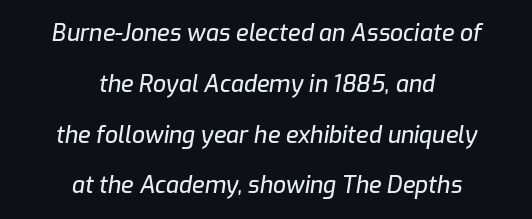
The image shows 23 px text type, italic (leaning right); set centered, loose line spacing (2.21x), normal letter spacing, not underlined.
